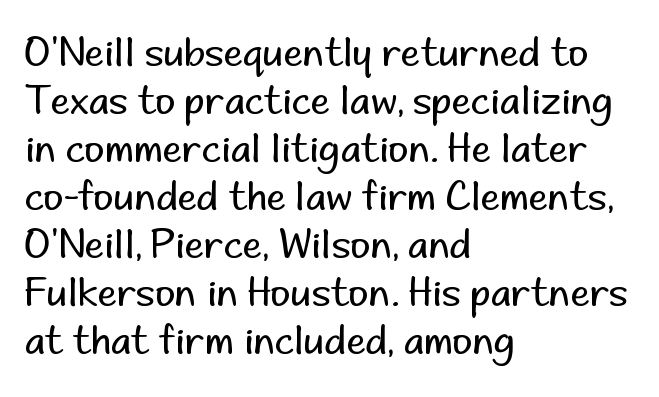
Layout note: lines flush left. The tracking reads as untouched default to a designer's eye. Anything drawn beneath the words? Only blank space. You can tell from the bare stems that sans-serif type was used. Stem width sits at or under what a default text font uses.
